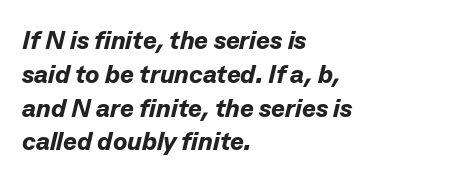
{"italic": "yes", "lean": "right", "slant_degrees": 13, "bold": "yes", "underline": "no", "align": "left", "line_spacing": "normal", "line_spacing_ratio": 1.3, "letter_spacing": "normal", "letter_spacing_em": 0.0, "glyph_px": 26}
